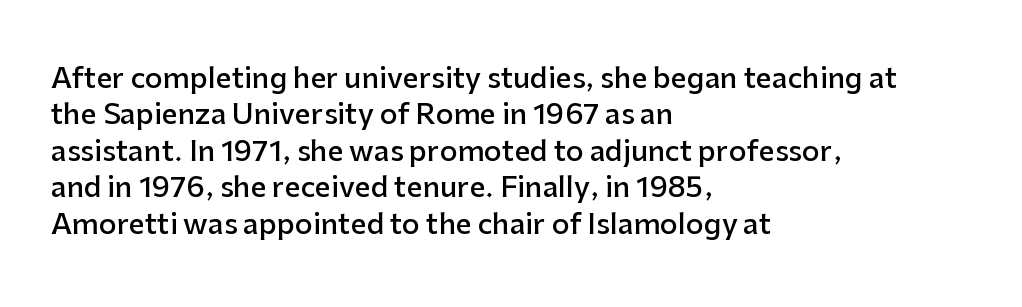
Reading down the block, your eye returns to a fixed left position each line. A normal amount of white space separates one row of letters from the next. Underlining? Definitely not there. Observe the absence of serifs on each vertical stroke in this sample. Bold? Not quite — semibold, heavier than regular but stopping short. Unlike italic type, these characters show no tilt at all.
